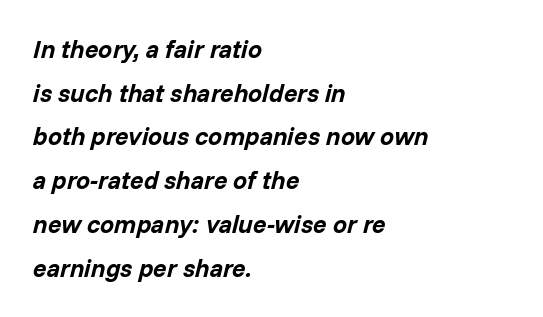
The specimen omits any rule beneath the text block's lines. Italic? Definitely — the glyphs are oblique. One-word summary of the alignment: left. Inter-character spacing is left at the font's built-in metrics.
